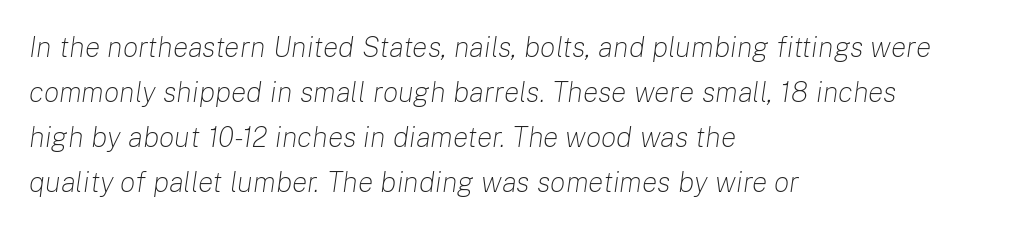
{"italic": "yes", "lean": "right", "slant_degrees": 8, "bold": "no", "weight": "light", "width": "normal", "stroke_contrast": "low", "x_height": "medium", "monospaced": "no", "underline": "no", "align": "left", "line_spacing": "normal", "line_spacing_ratio": 1.55, "letter_spacing": "normal", "letter_spacing_em": 0.0, "glyph_px": 29}
